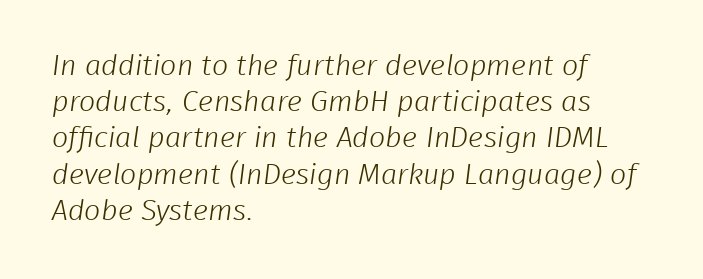
Q: Is the text bold? A: No.
Q: Is the typeface a serif or a sans-serif typeface? A: Sans-serif.
Q: Is the text underlined? A: No.
Q: How is the paragraph aligned? A: Left-aligned.
Q: Is the spacing between letters normal or unusually wide? A: Normal.
Q: Is the spacing between lines tight, normal or loose? A: Normal.
Q: Width (condensed, normal, or wide)? A: Normal.
Q: Stroke contrast? A: Low.
Q: x-height? A: Medium.
Q: Monospaced? A: No.
